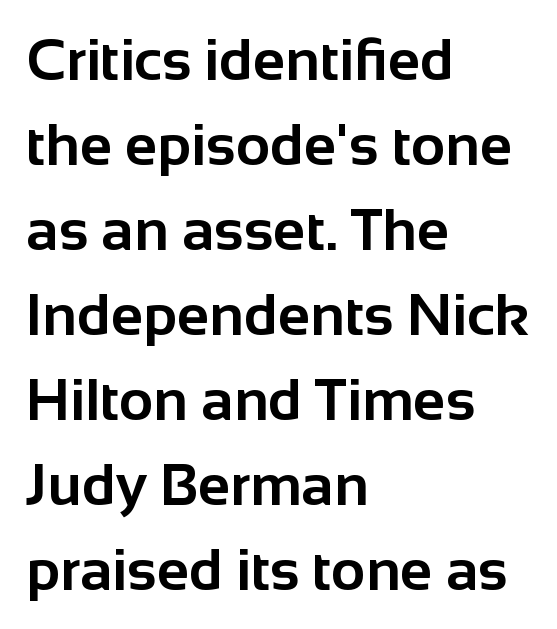
Line starts are locked; line ends wander. Only glyphs here, with clear space below each row. Do the characters align in a grid? No, the font is proportional. The gaps between neighbouring characters are ordinary and unremarkable.
